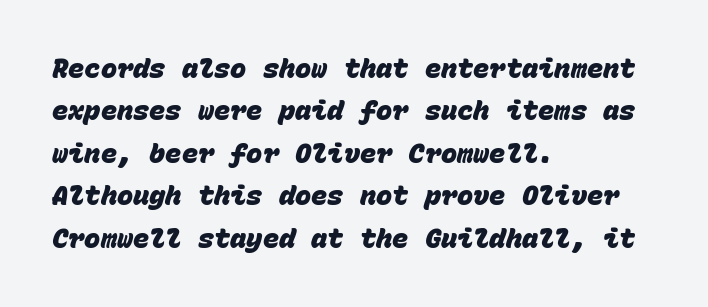
The letterforms sit shoulder to shoulder at normal distance. Typeset ragged right — the left edge is the straight one. The words here are not underlined. Regular leading. The characters look thick and weighty, a clear bold.
